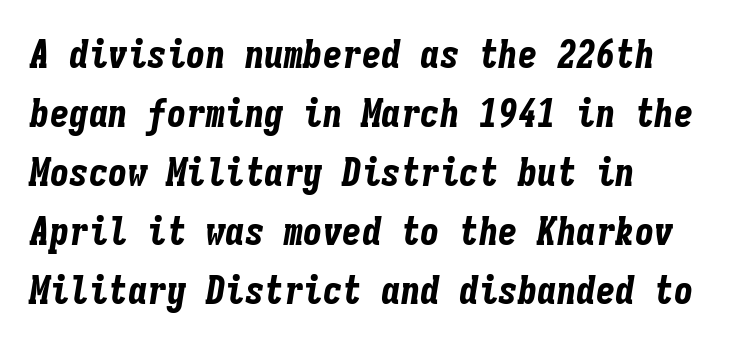
{"italic": "yes", "lean": "right", "slant_degrees": 9, "bold": "yes", "weight": "bold", "width": "condensed", "stroke_contrast": "low", "x_height": "medium", "monospaced": "yes", "underline": "no", "align": "left", "line_spacing": "normal", "line_spacing_ratio": 1.51, "letter_spacing": "normal", "letter_spacing_em": 0.0, "glyph_px": 39}
